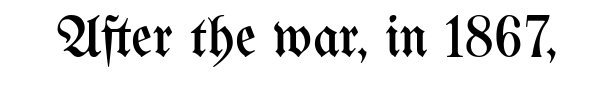
The image shows 58 px regular-weight, condensed type, upright; set normal letter spacing, not underlined; medium stroke contrast and a medium x-height.
